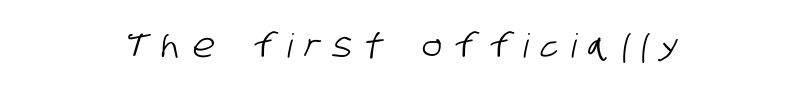
The rendering positions every line midway between the sides. To sum up the face: it is a sans, with no serifs. Loose tracking; the words dissolve into strings of separated letters. Honestly, there is no underline to notice here at all.
